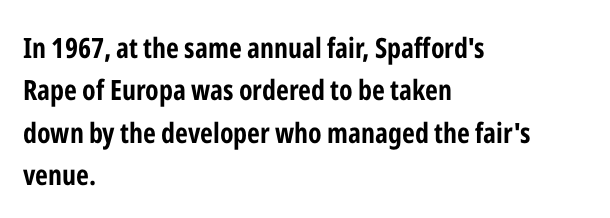
The image shows 28 px bold, condensed sans-serif type, upright; set left-aligned, normal line spacing (1.51x), normal letter spacing, not underlined; low stroke contrast and a medium x-height.
